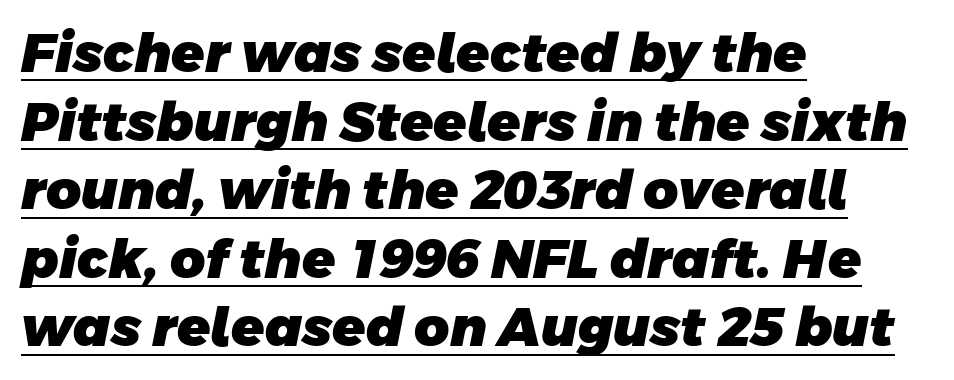
Q: Is the text bold? A: Yes.
Q: Is the typeface a serif or a sans-serif typeface? A: Sans-serif.
Q: Is the text underlined? A: Yes.
Q: How is the paragraph aligned? A: Left-aligned.
Q: Is the spacing between letters normal or unusually wide? A: Normal.
Q: Is the spacing between lines tight, normal or loose? A: Normal.
Q: Width (condensed, normal, or wide)? A: Normal.
Q: Stroke contrast? A: Low.
Q: x-height? A: Large.
Q: Monospaced? A: No.
